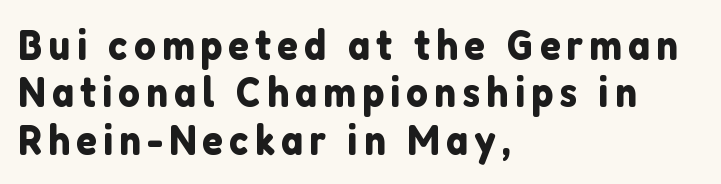
{"serif": "no", "italic": "no", "width": "normal", "stroke_contrast": "low", "x_height": "medium", "monospaced": "no", "underline": "no", "align": "left", "line_spacing": "tight", "line_spacing_ratio": 1.1, "glyph_px": 43}
